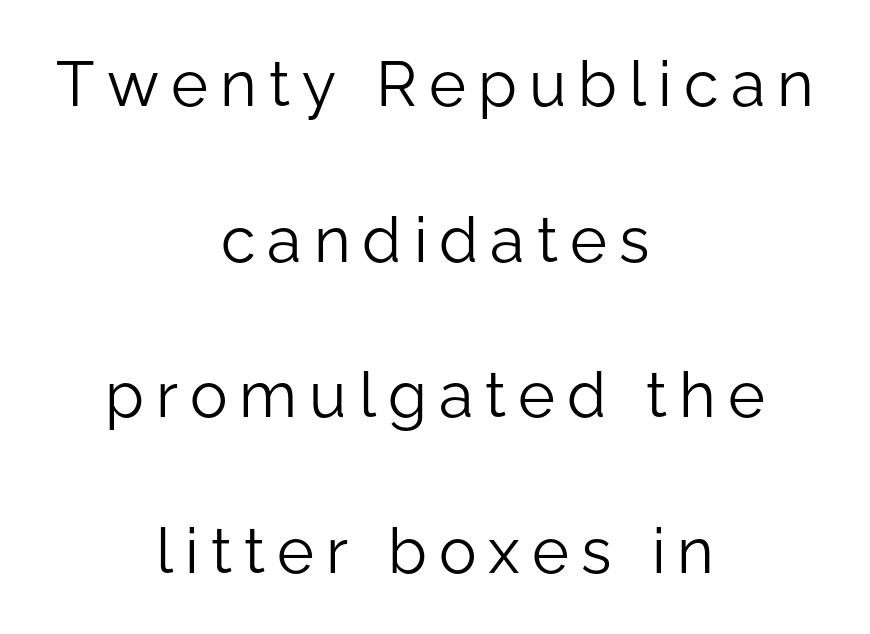
{"serif": "no", "italic": "no", "bold": "no", "weight": "light", "width": "normal", "stroke_contrast": "low", "x_height": "medium", "monospaced": "no", "underline": "no", "align": "center", "line_spacing": "loose", "line_spacing_ratio": 2.47, "glyph_px": 63}
